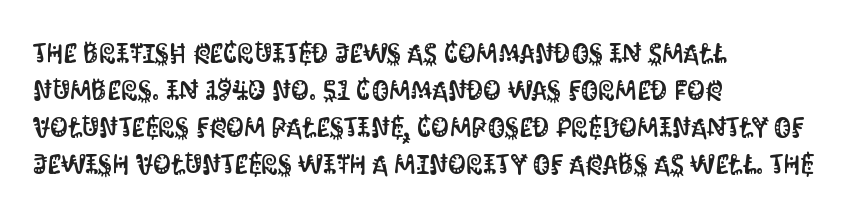
This is roman type, the default non-slanted kind. A normal amount of white space separates one row of letters from the next. This sample has the flowing, uneven cadence of proportional lettering. The baseline area is clear.
